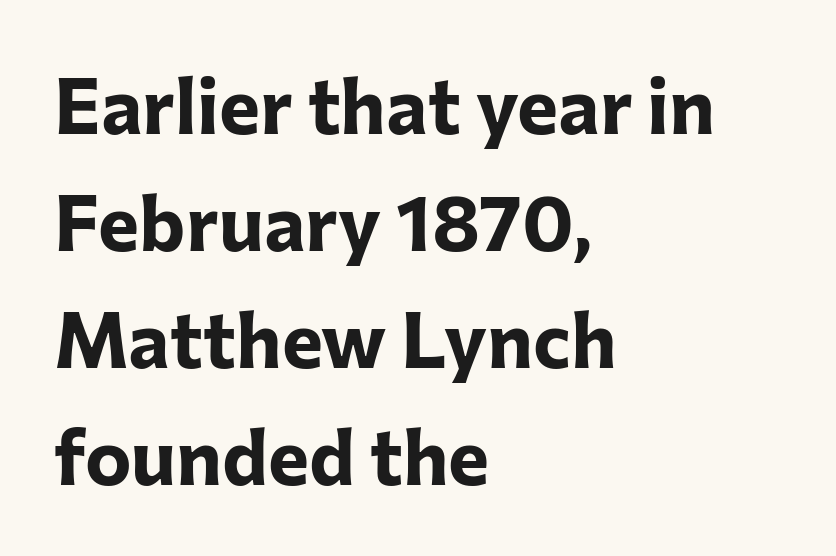
The image shows 78 px bold sans-serif type, upright; set left-aligned, normal line spacing (1.5x), normal letter spacing, not underlined; low stroke contrast and a medium x-height.
